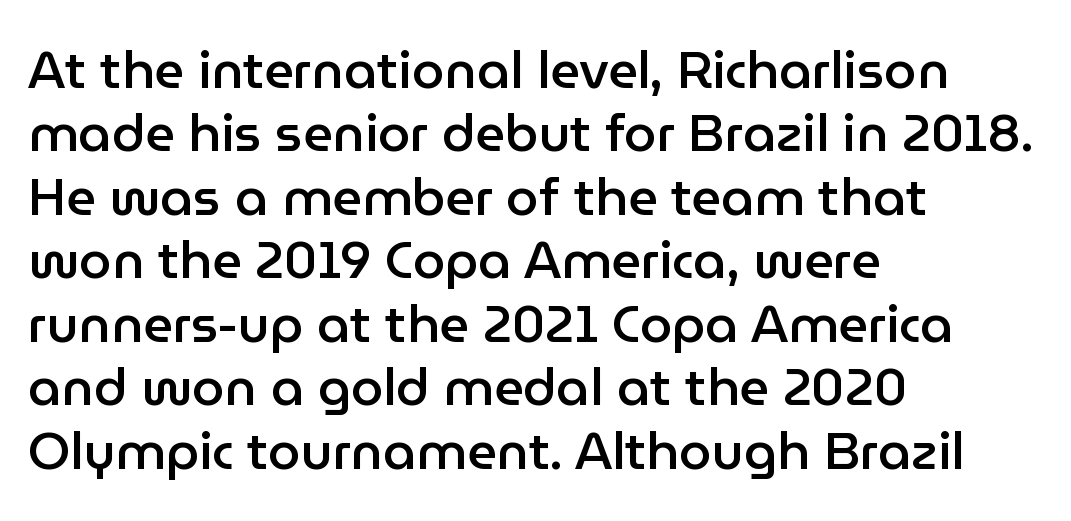
The face used here is a semibold: visibly heavier than regular, lighter than bold. Observe the ordinary spacing: letters are neighbours, not strangers. Spacing verdict: proportional, widths tailored to each character. The text block is weighted toward the left margin, trailing off unevenly rightward.
